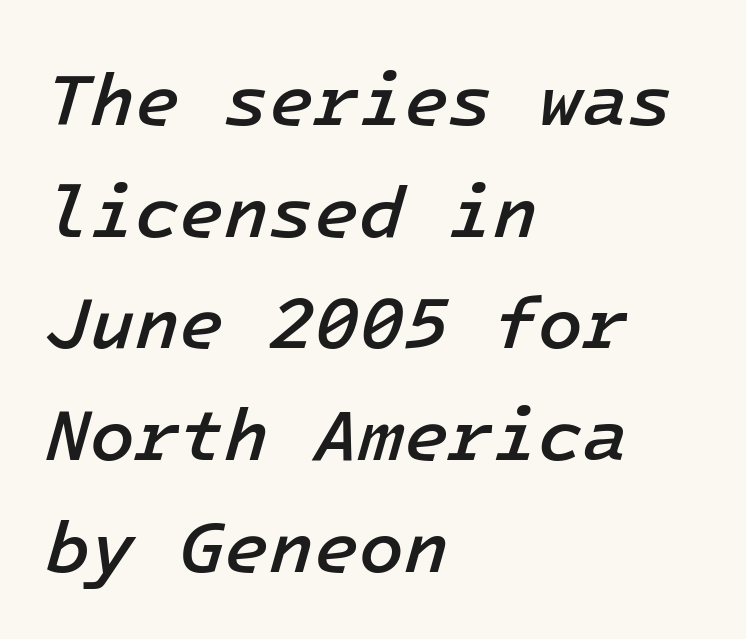
{"italic": "yes", "lean": "right", "slant_degrees": 16, "bold": "semi", "weight": "semibold", "width": "normal", "stroke_contrast": "low", "x_height": "medium", "underline": "no", "align": "left", "line_spacing": "normal", "line_spacing_ratio": 1.53, "letter_spacing": "normal", "letter_spacing_em": 0.0, "glyph_px": 73}
